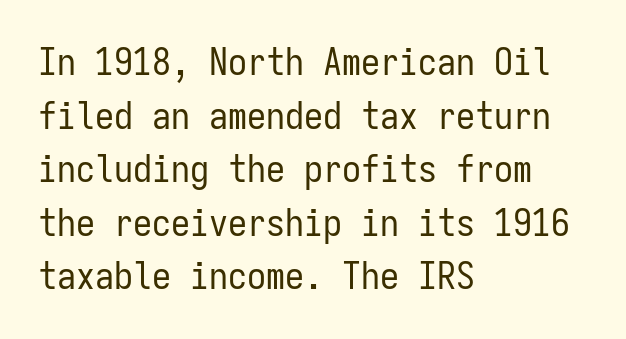
The image shows 38 px regular-weight, condensed sans-serif type, upright, monospaced; set left-aligned, normal line spacing (1.41x), normal letter spacing, not underlined; low stroke contrast and a medium x-height.
